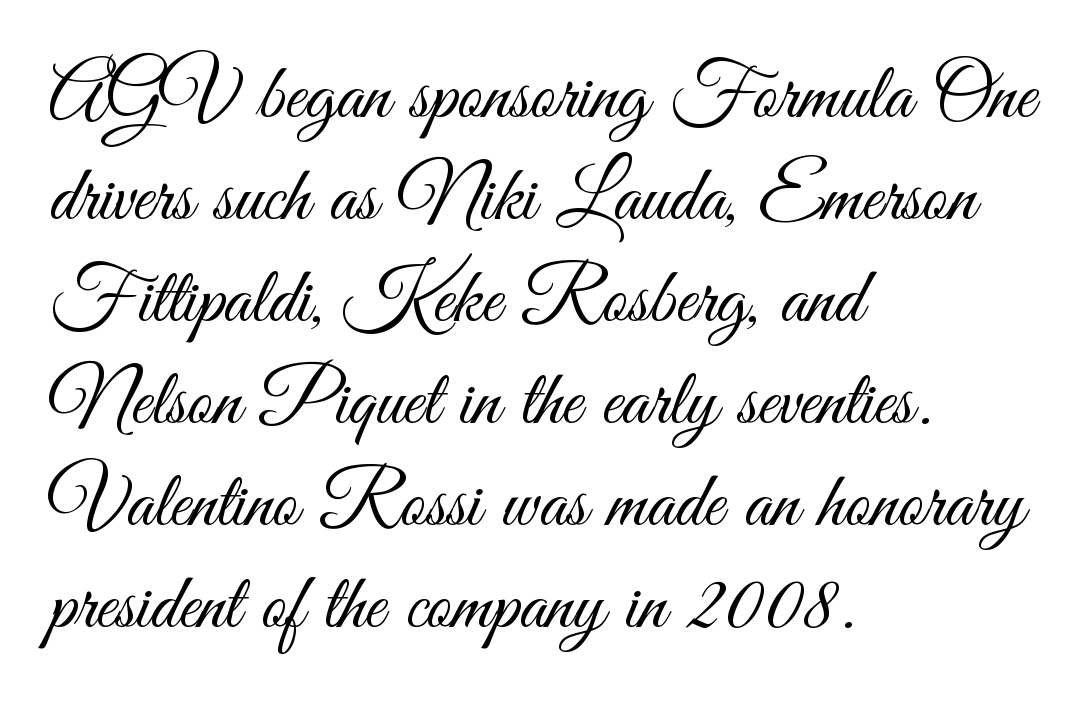
The image shows 79 px light, condensed sans-serif type; set left-aligned, normal line spacing (1.29x), normal letter spacing, not underlined; medium stroke contrast and a small x-height.
